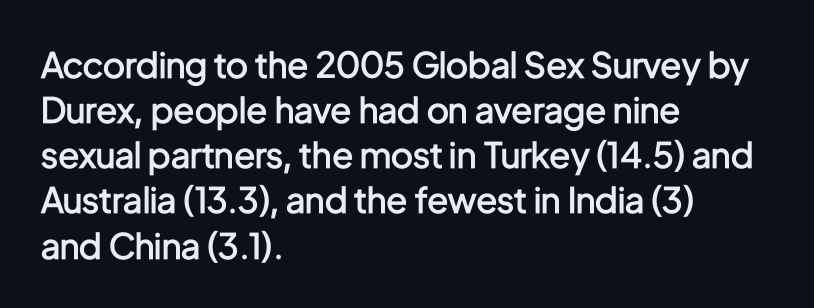
Q: Is the text bold? A: Semi-bold.
Q: Is the text italic (slanted)? A: No, it is upright.
Q: Is the typeface a serif or a sans-serif typeface? A: Sans-serif.
Q: Is the text underlined? A: No.
Q: How is the paragraph aligned? A: Left-aligned.
Q: Is the spacing between letters normal or unusually wide? A: Normal.
Q: Is the spacing between lines tight, normal or loose? A: Normal.
Q: Width (condensed, normal, or wide)? A: Condensed.
Q: Stroke contrast? A: Low.
Q: x-height? A: Medium.
Q: Monospaced? A: No.
